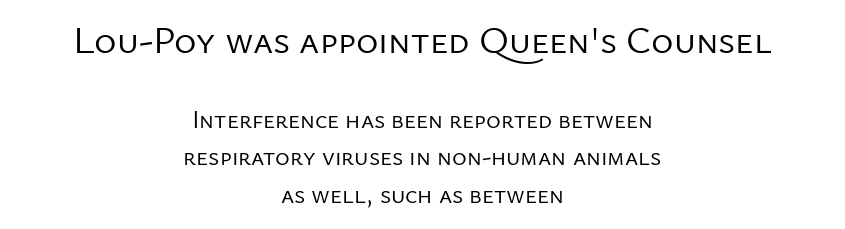
Glyph-to-glyph distance matches everyday printed text. No chunkiness to these letters — they're not bold. Observe the absence of serifs on each vertical stroke in this sample. You could not count columns in this text — the font is proportionally spaced. The rows are spaced the way most documents space them. Clear beneath every line of the passage.
